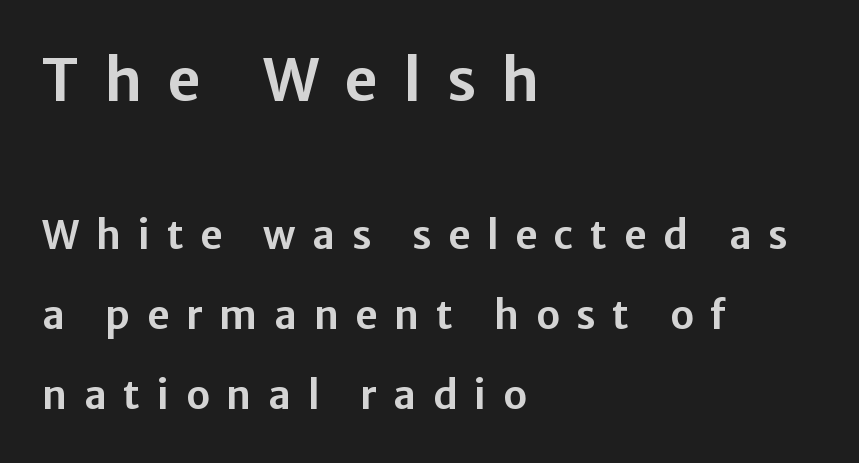
{"serif": "no", "italic": "no", "width": "normal", "stroke_contrast": "low", "x_height": "medium", "monospaced": "no", "underline": "no", "align": "left", "line_spacing": "loose", "line_spacing_ratio": 2.05, "letter_spacing": "wide", "letter_spacing_em": 0.43, "larger_block": "first", "size_ratio": 1.51, "glyph_px": 59}
